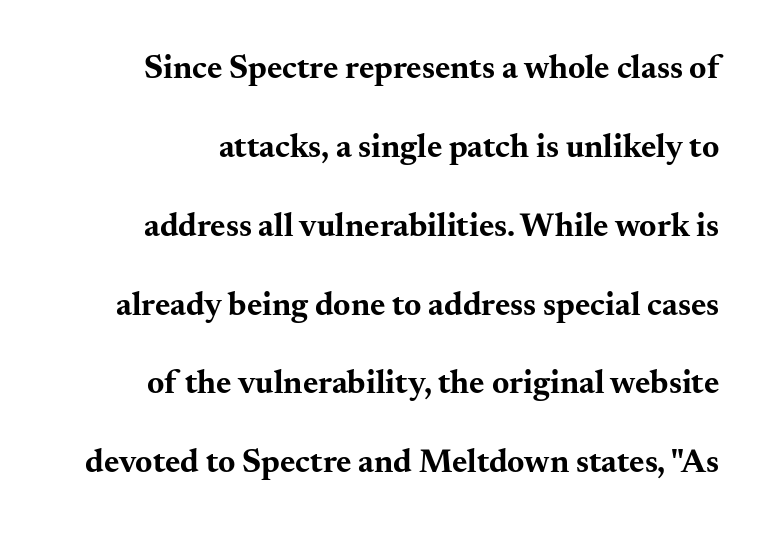
{"serif": "yes", "italic": "no", "bold": "yes", "weight": "bold", "width": "wide", "stroke_contrast": "medium", "x_height": "small", "monospaced": "no", "underline": "no", "line_spacing": "loose", "line_spacing_ratio": 2.39, "letter_spacing": "normal", "letter_spacing_em": 0.0, "glyph_px": 33}
